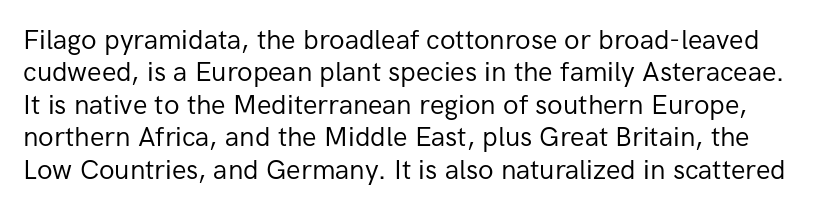
The image shows 27 px text type, upright; set line spacing 1.2x, normal letter spacing, not underlined.
